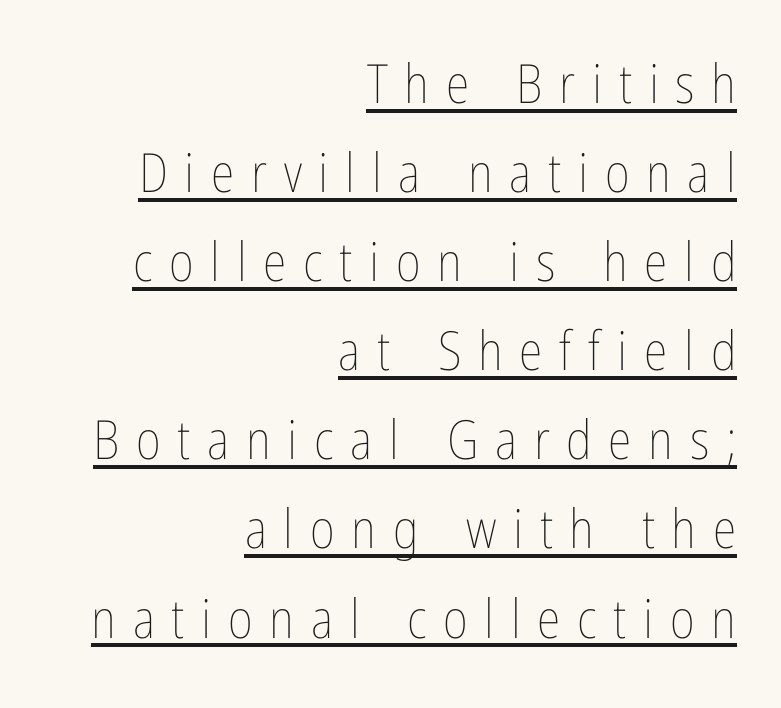
Is the stroke heavy? The answer is a plain regular-or-lighter. Has an underline been added? It has. The passage shown is typed in a proportional face where columns would drift. Line spacing here is normal.
